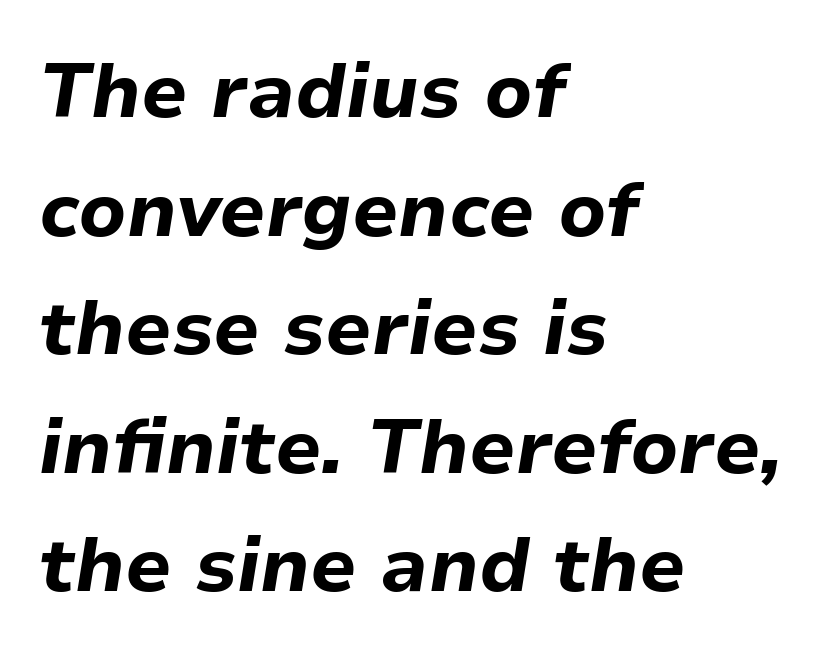
{"italic": "yes", "lean": "right", "slant_degrees": 9, "bold": "yes", "weight": "bold", "width": "normal", "stroke_contrast": "low", "x_height": "medium", "monospaced": "no", "underline": "no", "align": "left", "line_spacing": "normal", "line_spacing_ratio": 1.54, "letter_spacing": "normal", "letter_spacing_em": 0.0, "glyph_px": 77}
